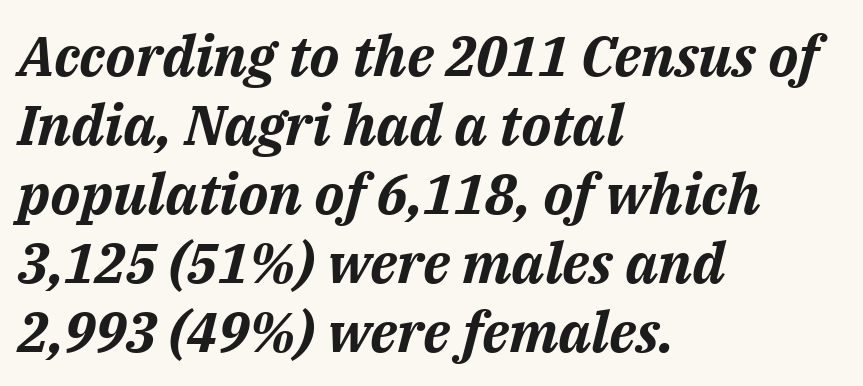
{"italic": "yes", "lean": "right", "slant_degrees": 14, "bold": "yes", "weight": "bold", "width": "normal", "stroke_contrast": "medium", "x_height": "medium", "monospaced": "no", "underline": "no", "align": "left", "line_spacing_ratio": 1.23, "letter_spacing": "normal", "letter_spacing_em": 0.0, "glyph_px": 56}
